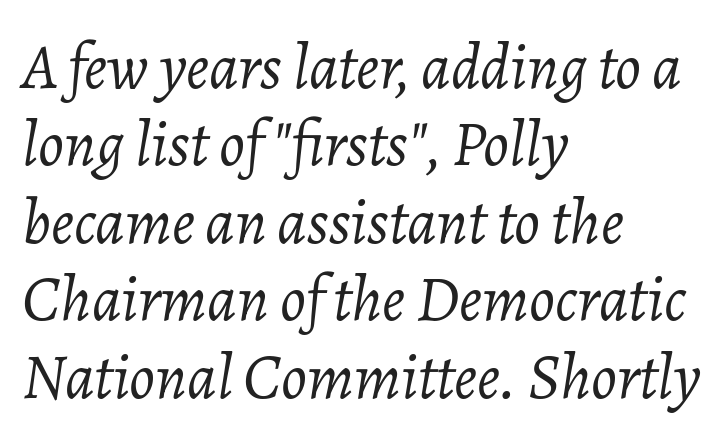
The letters look calm and open, with moderate or lighter stems. Layout note: lines flush left. Characters follow at the spacing the type designer built in. Words float on clear page, feet unadorned.
